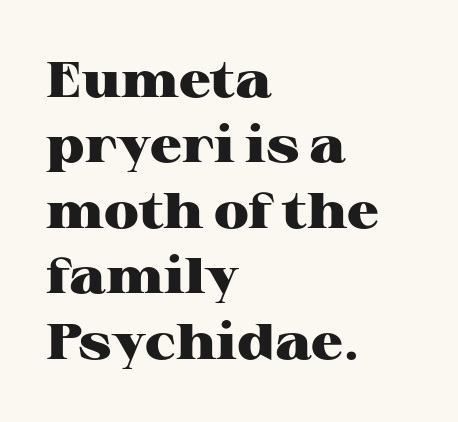
Q: Is the text bold? A: Yes.
Q: Is the text italic (slanted)? A: No, it is upright.
Q: Is the typeface a serif or a sans-serif typeface? A: Serif.
Q: Is the text underlined? A: No.
Q: How is the paragraph aligned? A: Left-aligned.
Q: Is the spacing between letters normal or unusually wide? A: Normal.
Q: Is the spacing between lines tight, normal or loose? A: Normal.
Q: Width (condensed, normal, or wide)? A: Wide.
Q: Stroke contrast? A: High.
Q: x-height? A: Medium.
Q: Monospaced? A: No.
